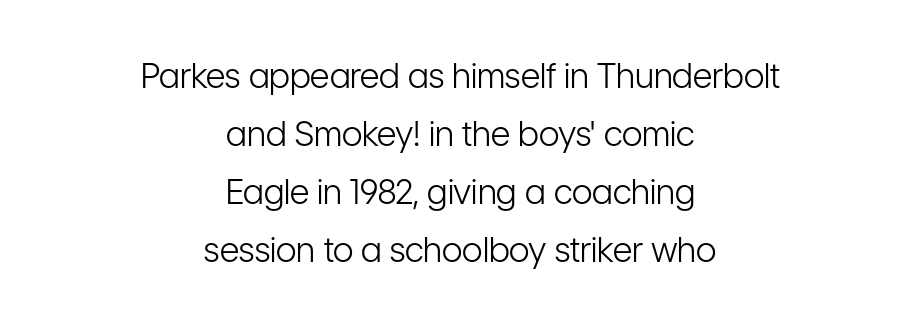
Q: Is the text bold? A: No.
Q: Is the text italic (slanted)? A: No, it is upright.
Q: Is the typeface a serif or a sans-serif typeface? A: Sans-serif.
Q: Is the text underlined? A: No.
Q: How is the paragraph aligned? A: Centered.
Q: Is the spacing between letters normal or unusually wide? A: Normal.
Q: Width (condensed, normal, or wide)? A: Condensed.
Q: Stroke contrast? A: Low.
Q: x-height? A: Medium.
Q: Monospaced? A: No.
